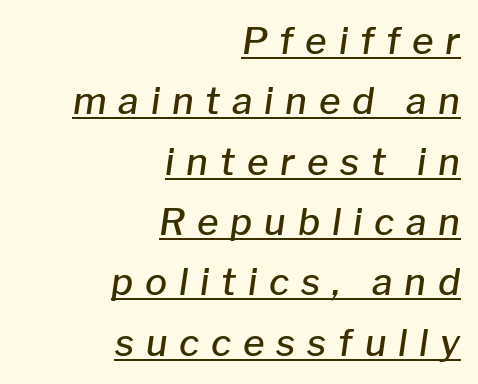
{"italic": "yes", "lean": "right", "slant_degrees": 8, "bold": "semi", "weight": "semibold", "width": "normal", "stroke_contrast": "low", "x_height": "medium", "monospaced": "no", "underline": "yes", "align": "right", "line_spacing": "normal", "line_spacing_ratio": 1.63, "letter_spacing": "wide", "letter_spacing_em": 0.32, "glyph_px": 37}
